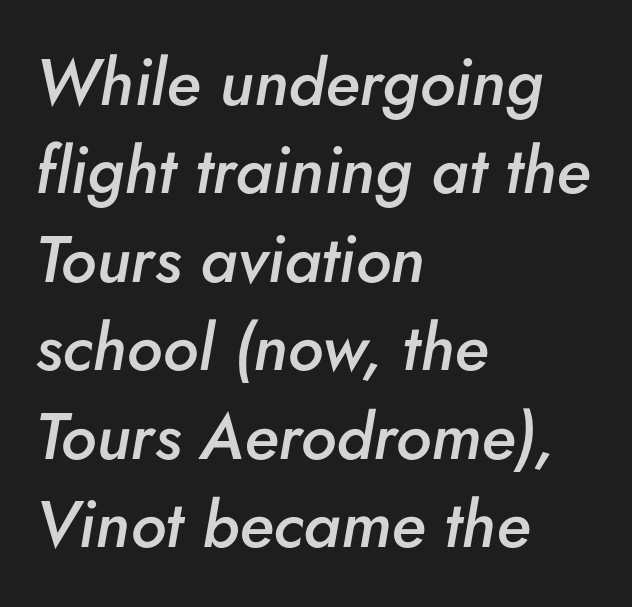
The face used here is proportionally spaced, like ordinary book or web type. Leftover space on each line is placed entirely after the last word. Tracking value appears to be zero — textbook default spacing. Only glyphs here, with clear space below each row. What weight is shown? A semibold, between regular and bold.
